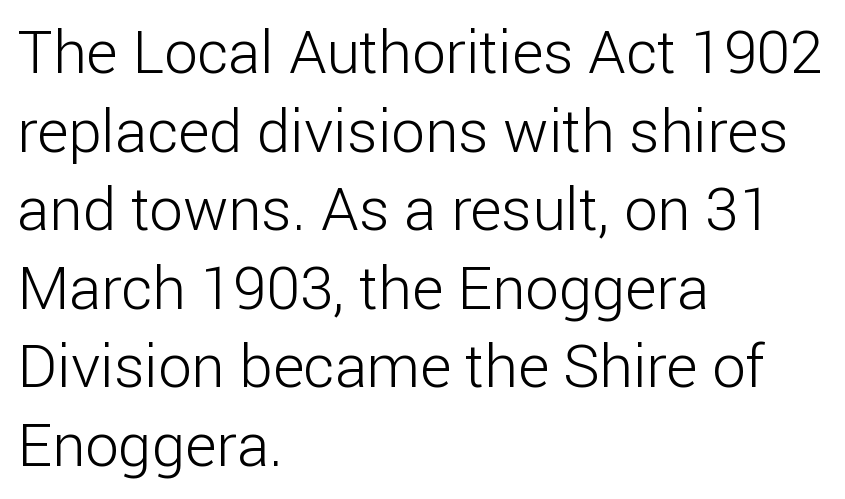
The rendering uses natural spacing where letterforms have individual widths. The strip under each line holds only bare page. Vertical spacing — default. Compared with typical body copy, the letter spacing here is the same. Visually the block forms a straight wall on the left and a jagged coastline on the right.
